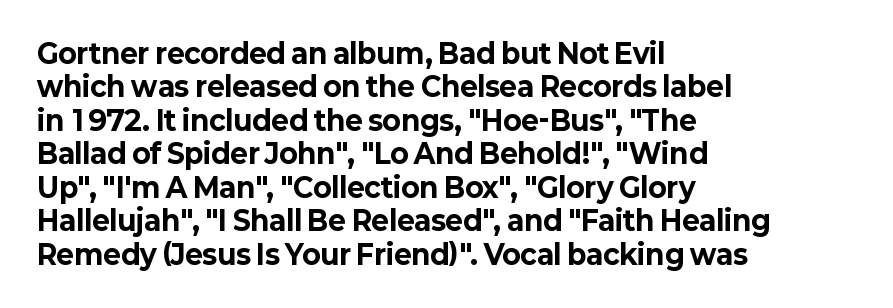
{"italic": "no", "bold": "yes", "underline": "no", "align": "left", "line_spacing_ratio": 1.24, "letter_spacing": "normal", "letter_spacing_em": 0.0, "glyph_px": 27}
